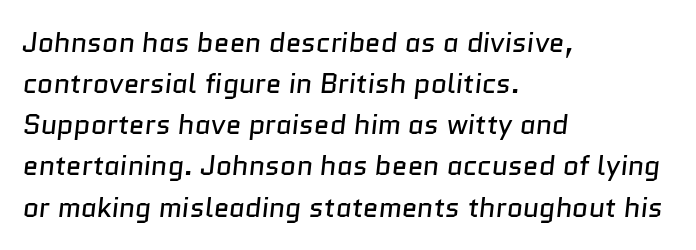
{"serif": "no", "bold": "no", "weight": "regular", "width": "normal", "stroke_contrast": "low", "x_height": "medium", "monospaced": "no", "underline": "no", "align": "left", "line_spacing": "normal", "line_spacing_ratio": 1.47, "letter_spacing": "normal", "letter_spacing_em": 0.0, "glyph_px": 28}
